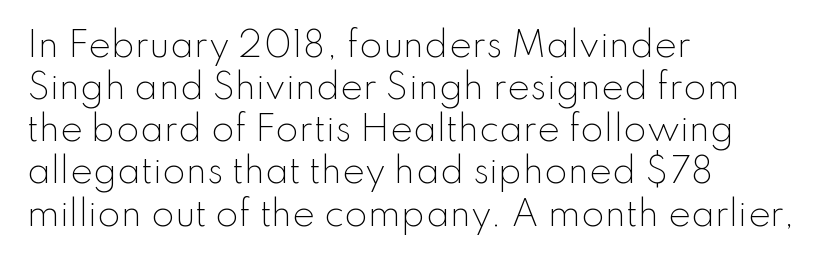
{"serif": "no", "italic": "no", "bold": "no", "weight": "light", "width": "normal", "stroke_contrast": "low", "x_height": "small", "monospaced": "no", "underline": "no", "align": "left", "line_spacing_ratio": 1.24, "letter_spacing": "normal", "letter_spacing_em": 0.0, "glyph_px": 34}
